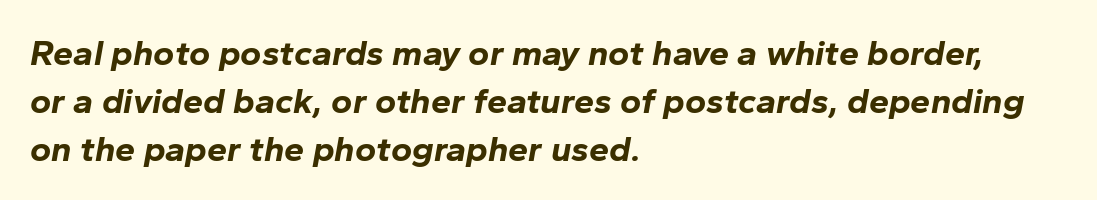
Q: Is the text bold? A: Yes.
Q: Is the text italic (slanted)? A: Yes, it leans right by about 10 degrees.
Q: Is the text underlined? A: No.
Q: How is the paragraph aligned? A: Left-aligned.
Q: Is the spacing between letters normal or unusually wide? A: Normal.
Q: Is the spacing between lines tight, normal or loose? A: Normal.
Q: Width (condensed, normal, or wide)? A: Normal.
Q: Stroke contrast? A: Low.
Q: x-height? A: Medium.
Q: Monospaced? A: No.
